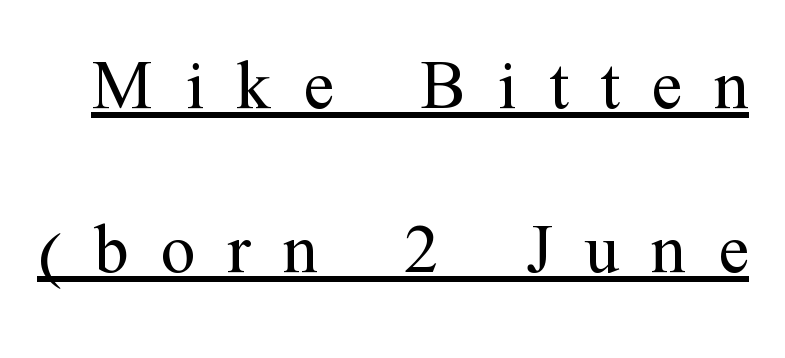
The typesetting does not lean heavy: it is not bold. A rule runs beneath these lines of type. Nope, not italic — everything's standing straight. Loosely led — the rows are spread out. The designer went with a serif here, giving each stem small feet. The rendering uses natural spacing where letterforms have individual widths.
